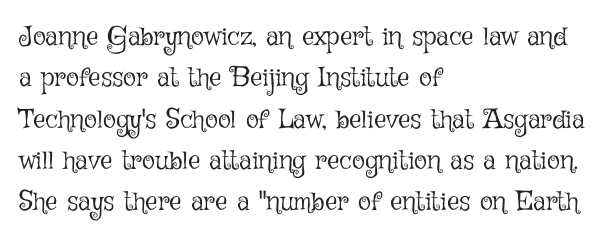
The image shows 27 px text type, upright; set left-aligned, normal line spacing (1.53x), normal letter spacing, not underlined.
